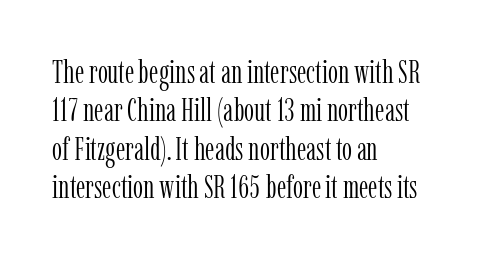
The characters are drawn with everyday or finer stroke widths. Is the block centered? No — it sits flush against the left margin. Varying glyph widths throughout — classic text-font behaviour. Serif or sans? Serif — the stroke terminals have little feet. Posture: upright roman. Look at the tracking — it's just the regular setting, nothing added.
